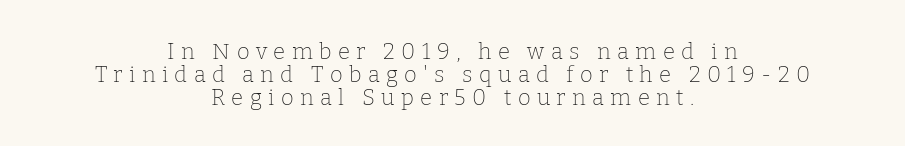
{"italic": "no", "bold": "no", "underline": "no", "align": "center", "line_spacing": "tight", "line_spacing_ratio": 1.05, "letter_spacing": "wide", "letter_spacing_em": 0.29, "glyph_px": 22}
